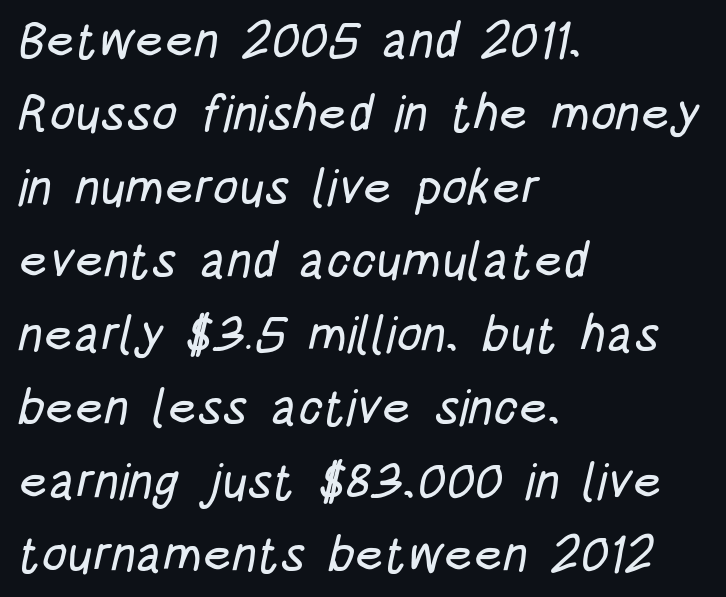
{"serif": "no", "width": "condensed", "stroke_contrast": "low", "x_height": "large", "monospaced": "no", "underline": "no", "align": "left", "line_spacing": "normal", "line_spacing_ratio": 1.47, "letter_spacing": "normal", "letter_spacing_em": 0.0, "glyph_px": 50}
